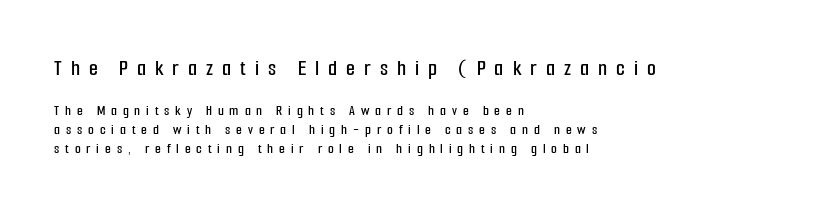
Compared with typical body copy, the letter spacing here is much looser. What's the leading like? Ordinary, nothing unusual. The rendering anchors every line to the left-hand side. The glyphs are unaccompanied by any horizontal stroke below them. Quick note: not italic, upright. Which chunk is bigger? The first one — the top block dwarfs the bottom.
